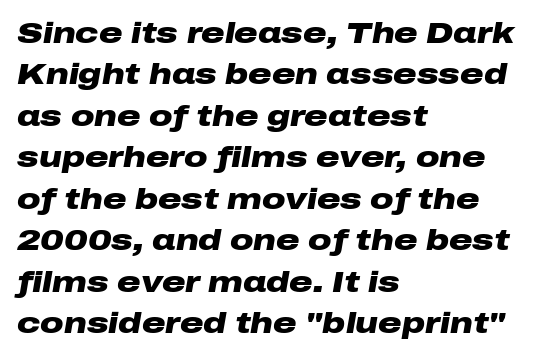
Vertically, the passage feels balanced, rows spaced as you'd expect. Character widths vary here, with narrow letters taking less room than wide ones. Characters follow at the spacing the type designer built in. Notice how the stems are inclined rather than vertical — that's the hallmark of italics.
